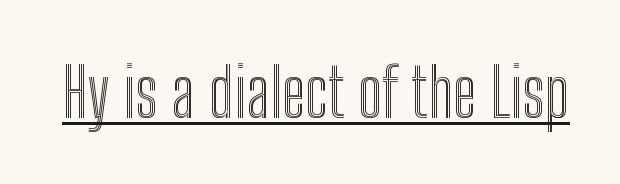
The face used here is rendered with its standard letterfit. Spacing verdict: proportional, widths tailored to each character. Students, observe the line beneath the letters — that is underlining. No italicization has been applied; the sample stays upright.
